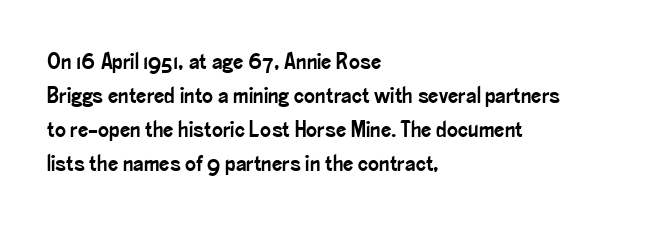
Clear beneath every line of the passage. Notice how descenders clear the ascenders below comfortably — that's standard leading. In terms of letterspacing, this is plain default setting. The lettering stays uniformly vertical, giving the passage a roman look. The lines in this sample share a left origin and differ only in where they stop.
